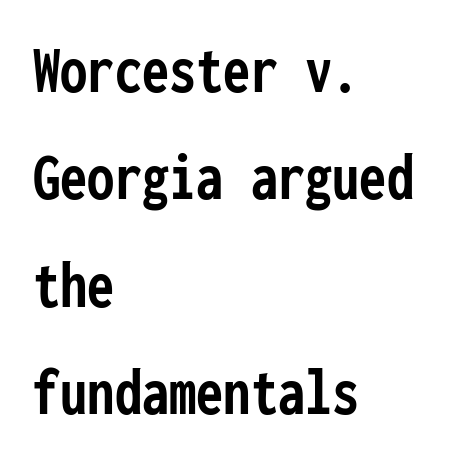
The image shows 68 px semibold, condensed sans-serif type, upright, monospaced; set left-aligned, normal line spacing (1.58x), normal letter spacing, not underlined; low stroke contrast and a medium x-height.
